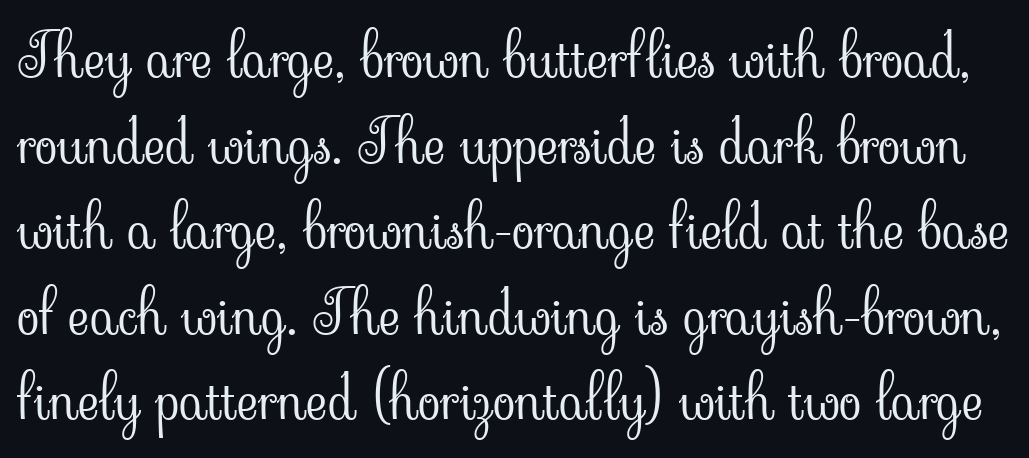
Q: Is the text bold? A: No.
Q: Is the text italic (slanted)? A: No, it is upright.
Q: Is the typeface a serif or a sans-serif typeface? A: Serif.
Q: Is the text underlined? A: No.
Q: Is the spacing between letters normal or unusually wide? A: Normal.
Q: Is the spacing between lines tight, normal or loose? A: Normal.
Q: Width (condensed, normal, or wide)? A: Normal.
Q: Stroke contrast? A: Low.
Q: x-height? A: Small.
Q: Monospaced? A: No.
